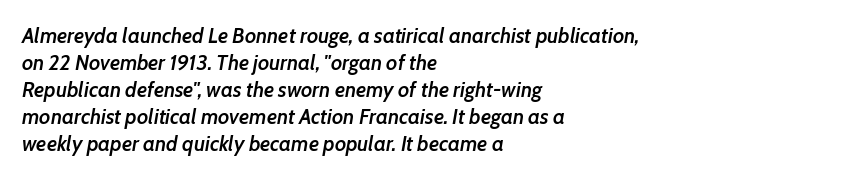
{"italic": "yes", "lean": "right", "slant_degrees": 7, "bold": "semi", "underline": "no", "align": "left", "line_spacing": "normal", "line_spacing_ratio": 1.29, "letter_spacing": "normal", "letter_spacing_em": 0.0, "glyph_px": 21}
